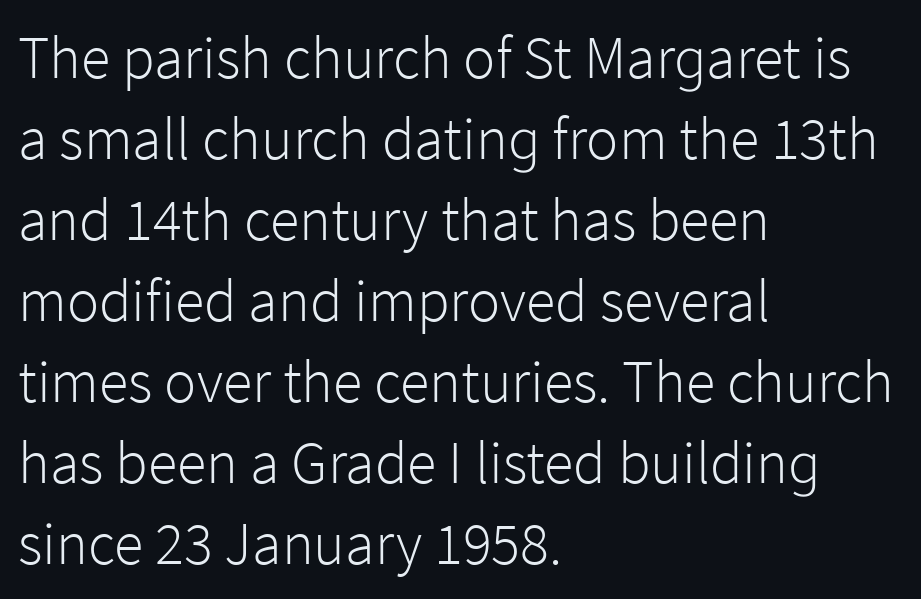
Q: Is the text bold? A: No.
Q: Is the text italic (slanted)? A: No, it is upright.
Q: Is the typeface a serif or a sans-serif typeface? A: Sans-serif.
Q: Is the text underlined? A: No.
Q: How is the paragraph aligned? A: Left-aligned.
Q: Is the spacing between letters normal or unusually wide? A: Normal.
Q: Is the spacing between lines tight, normal or loose? A: Normal.
Q: Width (condensed, normal, or wide)? A: Normal.
Q: Stroke contrast? A: Low.
Q: x-height? A: Medium.
Q: Monospaced? A: No.
